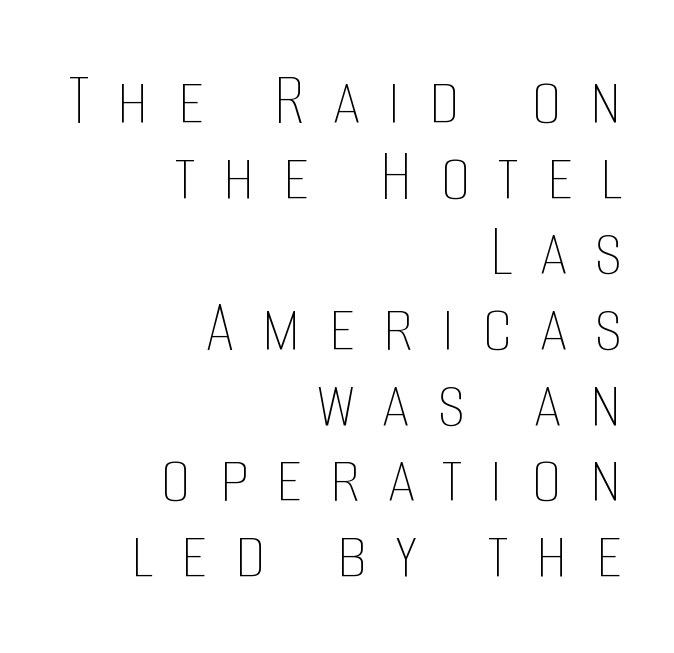
The image shows 78 px thin, condensed type, upright; set right-aligned, tight line spacing (0.97x), unusually wide letter spacing (+0.35 em), not underlined; low stroke contrast and a large x-height.
